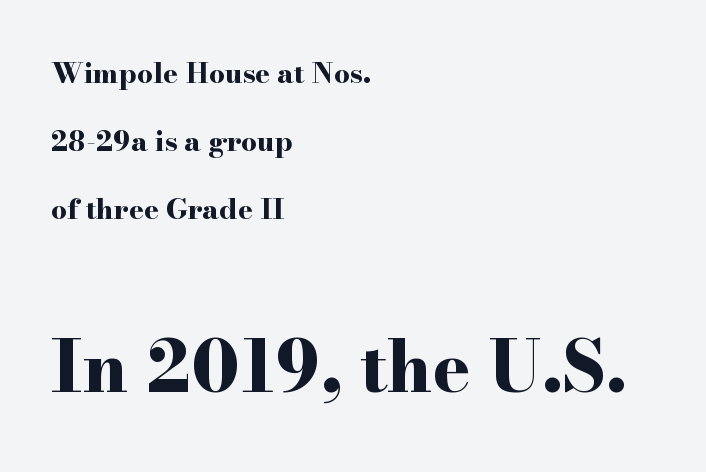
Q: Is the text bold? A: Yes.
Q: Is the text italic (slanted)? A: No, it is upright.
Q: Is the typeface a serif or a sans-serif typeface? A: Serif.
Q: Is the text underlined? A: No.
Q: How is the paragraph aligned? A: Left-aligned.
Q: Is the spacing between letters normal or unusually wide? A: Normal.
Q: Is the spacing between lines tight, normal or loose? A: Loose.
Q: Which block of text is set in a larger size, the first (top) or the second (bottom)? A: The second (bottom) one.
Q: Width (condensed, normal, or wide)? A: Wide.
Q: Stroke contrast? A: High.
Q: x-height? A: Small.
Q: Monospaced? A: No.
